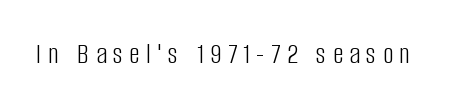
Beneath every word, the page is bare. Weight: regular or lighter. Does extra space separate the letters? Yes, quite a lot of it. Unlike italic type, these characters show no tilt at all.
